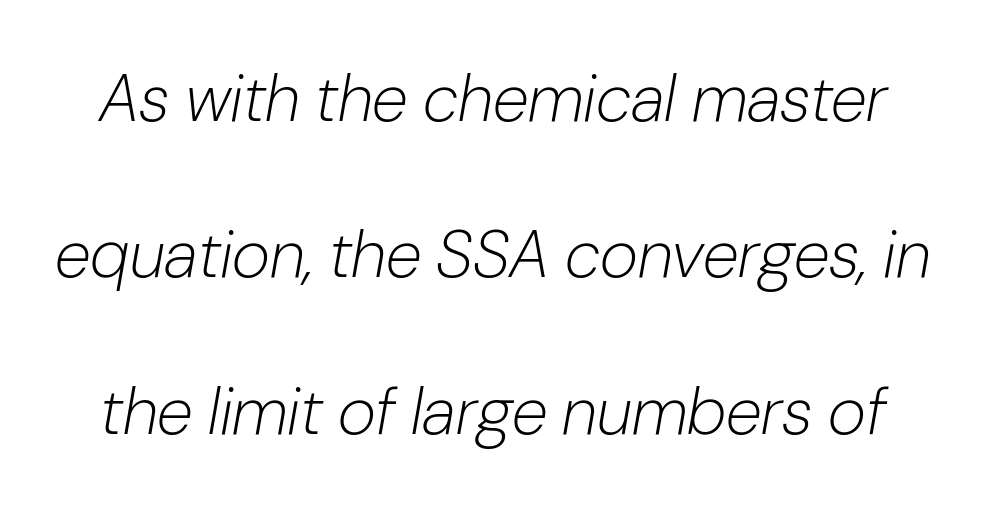
Q: Is the text bold? A: No.
Q: Is the text italic (slanted)? A: Yes, it leans right by about 10 degrees.
Q: Is the text underlined? A: No.
Q: Is the spacing between letters normal or unusually wide? A: Normal.
Q: Is the spacing between lines tight, normal or loose? A: Loose.
Q: Width (condensed, normal, or wide)? A: Normal.
Q: Stroke contrast? A: Low.
Q: x-height? A: Medium.
Q: Monospaced? A: No.
